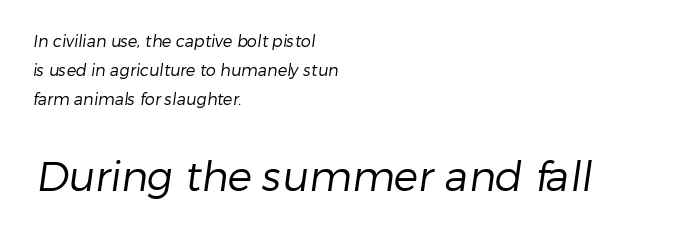
Q: Is the text bold? A: No.
Q: Is the typeface a serif or a sans-serif typeface? A: Sans-serif.
Q: Is the text underlined? A: No.
Q: How is the paragraph aligned? A: Left-aligned.
Q: Is the spacing between letters normal or unusually wide? A: Normal.
Q: Which block of text is set in a larger size, the first (top) or the second (bottom)? A: The second (bottom) one.
Q: Width (condensed, normal, or wide)? A: Normal.
Q: Stroke contrast? A: Low.
Q: x-height? A: Medium.
Q: Monospaced? A: No.
